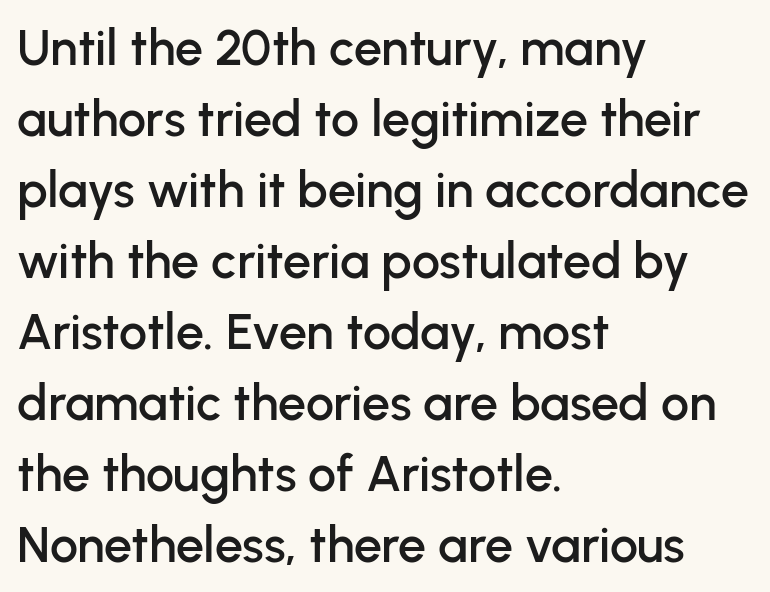
Q: Is the text italic (slanted)? A: No, it is upright.
Q: Is the typeface a serif or a sans-serif typeface? A: Sans-serif.
Q: Is the text underlined? A: No.
Q: How is the paragraph aligned? A: Left-aligned.
Q: Is the spacing between letters normal or unusually wide? A: Normal.
Q: Is the spacing between lines tight, normal or loose? A: Normal.
Q: Width (condensed, normal, or wide)? A: Normal.
Q: Stroke contrast? A: Low.
Q: x-height? A: Medium.
Q: Monospaced? A: No.
